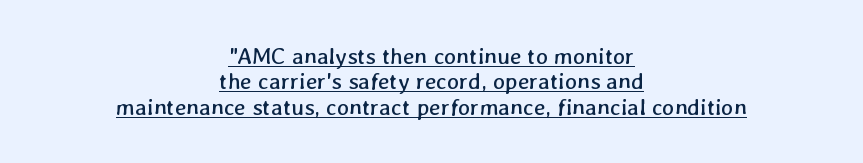
The image shows 23 px text type; set centered, tight line spacing (1.1x), normal letter spacing, underlined.
